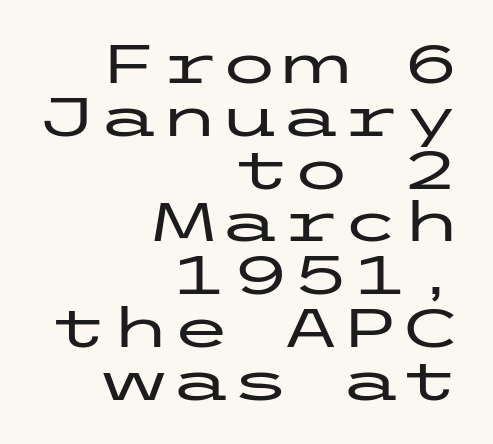
Every stem runs plumb, perpendicular to the baseline. Each word holds together tightly as a unit, with standard inter-letter gaps. Each line ends at the same right margin while the left side varies. The passage shown stacks its lines with hardly any gap.
